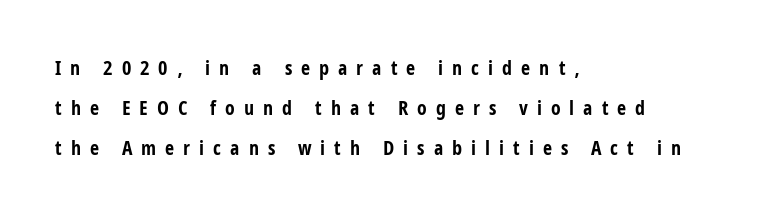
Q: Is the text bold? A: Yes.
Q: Is the text italic (slanted)? A: No, it is upright.
Q: Is the text underlined? A: No.
Q: How is the paragraph aligned? A: Left-aligned.
Q: Is the spacing between letters normal or unusually wide? A: Unusually wide.
Q: Is the spacing between lines tight, normal or loose? A: Loose.
